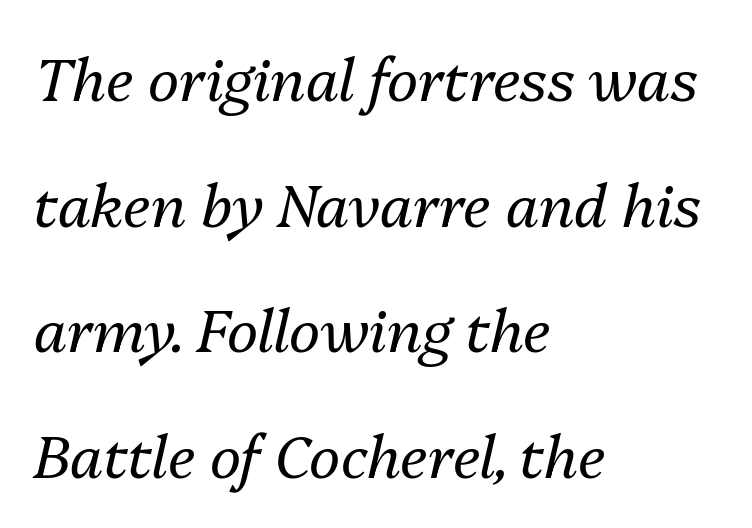
The image shows 59 px regular-weight type, italic (leaning right); set left-aligned, loose line spacing (2.13x), normal letter spacing, not underlined; medium stroke contrast and a medium x-height.
